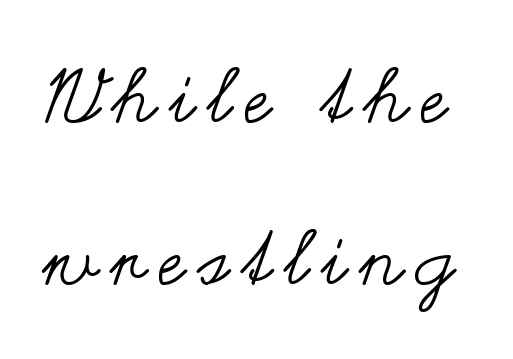
A light-to-regular cut is what we see here. Compared with typical paragraphs, the rows here are farther apart. Unmarked baselines from the first word to the last. Is this a fixed-width face? No — the glyphs have proportional, varying widths.
